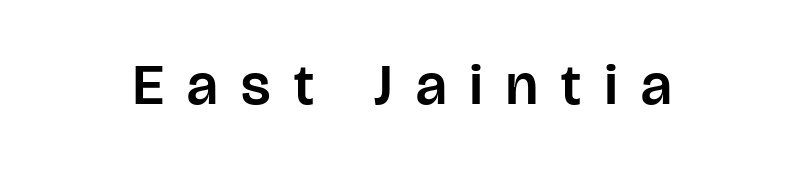
Q: Is the text italic (slanted)? A: No, it is upright.
Q: Is the typeface a serif or a sans-serif typeface? A: Sans-serif.
Q: Is the text underlined? A: No.
Q: Is the spacing between letters normal or unusually wide? A: Unusually wide.
Q: Width (condensed, normal, or wide)? A: Normal.
Q: Stroke contrast? A: Low.
Q: x-height? A: Large.
Q: Monospaced? A: No.
